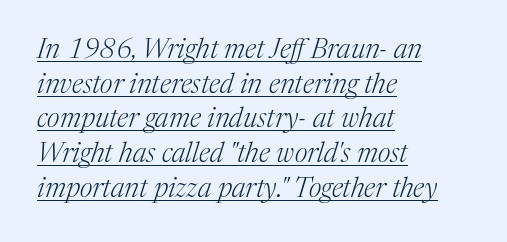
{"serif": "yes", "italic": "yes", "lean": "right", "slant_degrees": 17, "bold": "no", "weight": "light", "width": "normal", "stroke_contrast": "medium", "x_height": "medium", "monospaced": "no", "underline": "yes", "align": "left", "line_spacing_ratio": 1.24, "letter_spacing": "normal", "letter_spacing_em": 0.0, "glyph_px": 28}
